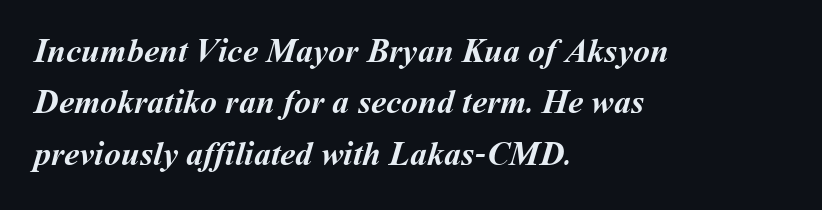
{"bold": "yes", "weight": "semibold", "width": "normal", "stroke_contrast": "medium", "x_height": "medium", "monospaced": "no", "underline": "no", "align": "left", "line_spacing": "normal", "line_spacing_ratio": 1.51, "letter_spacing": "normal", "letter_spacing_em": 0.0, "glyph_px": 34}
